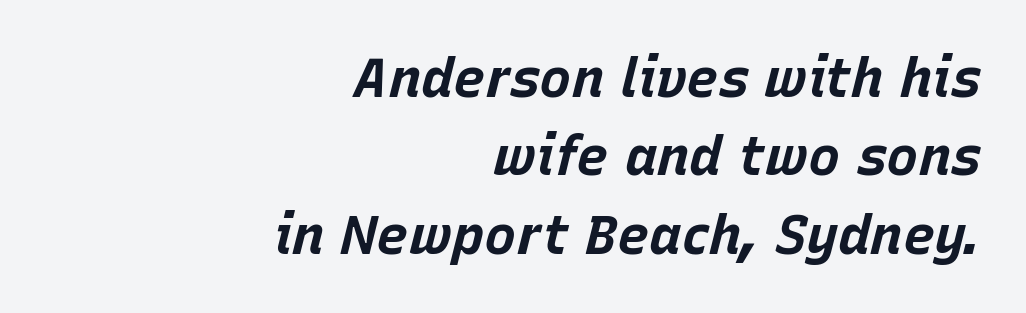
The image shows 54 px bold type, italic (leaning right); set right-aligned, normal line spacing (1.45x), normal letter spacing, not underlined; low stroke contrast and a large x-height.
